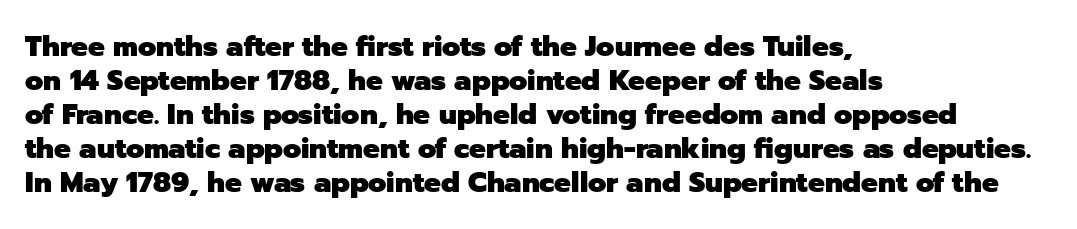
{"serif": "no", "italic": "no", "bold": "yes", "weight": "heavy", "width": "normal", "stroke_contrast": "low", "x_height": "medium", "monospaced": "no", "underline": "no", "align": "left", "line_spacing_ratio": 1.21, "letter_spacing": "normal", "letter_spacing_em": 0.0, "glyph_px": 28}
